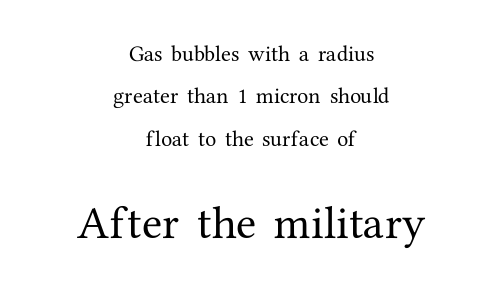
The image shows 37 px serif type, upright; set centered, loose line spacing (2.36x), normal letter spacing, not underlined; the second (bottom) block is 2.06x larger; medium stroke contrast and a medium x-height.
